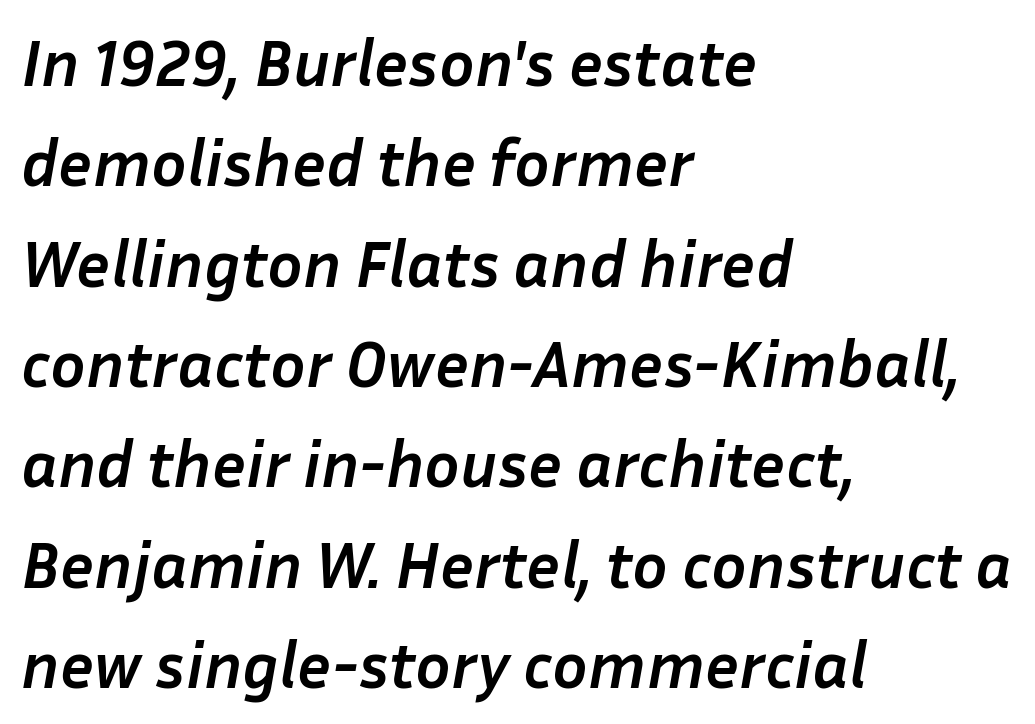
Q: Is the text bold? A: Yes.
Q: Is the text italic (slanted)? A: Yes, it leans right by about 10 degrees.
Q: Is the text underlined? A: No.
Q: How is the paragraph aligned? A: Left-aligned.
Q: Is the spacing between letters normal or unusually wide? A: Normal.
Q: Is the spacing between lines tight, normal or loose? A: Normal.
Q: Width (condensed, normal, or wide)? A: Normal.
Q: Stroke contrast? A: Low.
Q: x-height? A: Medium.
Q: Monospaced? A: No.
